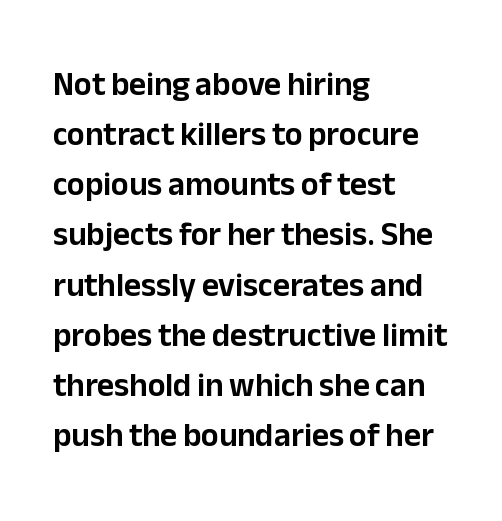
{"serif": "no", "italic": "no", "width": "normal", "stroke_contrast": "low", "x_height": "medium", "monospaced": "no", "underline": "no", "align": "left", "line_spacing": "normal", "line_spacing_ratio": 1.52, "letter_spacing": "normal", "letter_spacing_em": 0.0, "glyph_px": 33}
